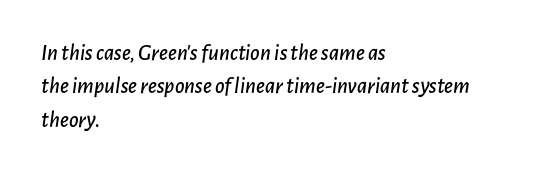
The space directly below the letters is spotless. Notice how descenders clear the ascenders below comfortably — that's standard leading. Between one letter and the next there's only the usual sliver of space. The typesetter chose a ragged-right arrangement here. These lines were composed using italics.
